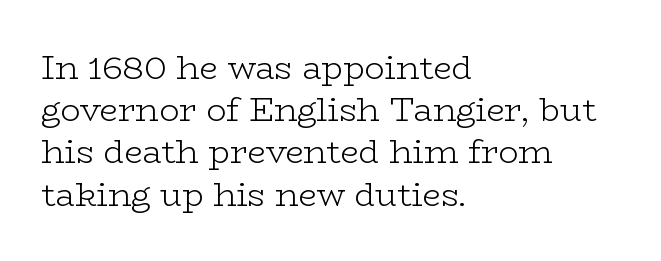
Short note: letters normally spaced. Vertically, the passage feels balanced, rows spaced as you'd expect. A quiet, ordinary-to-light weight characterises the typeface. To sum up the face: it has serifs. Notice how the stems are strictly vertical — no italics here. Note the varied advance widths — an 'i' is clearly narrower than an 'm'.
